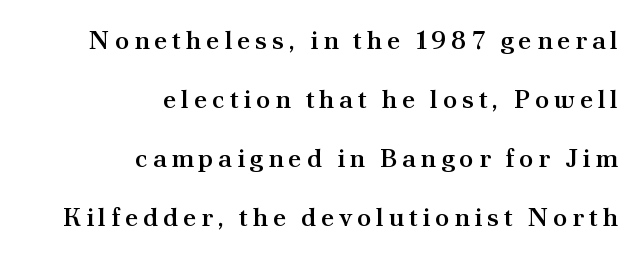
The image shows 26 px text type, upright; set right-aligned, loose line spacing (2.27x), not underlined.
